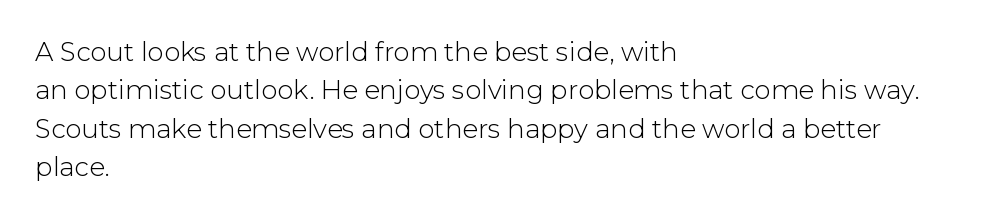
The image shows 26 px text type, upright; set left-aligned, normal line spacing (1.48x), normal letter spacing, not underlined.
